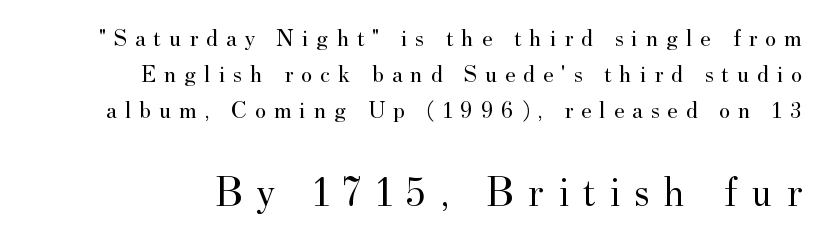
{"serif": "yes", "italic": "no", "bold": "no", "weight": "regular", "width": "normal", "stroke_contrast": "medium", "x_height": "small", "monospaced": "no", "underline": "no", "align": "right", "line_spacing": "normal", "line_spacing_ratio": 1.51, "letter_spacing": "wide", "letter_spacing_em": 0.33, "larger_block": "second", "size_ratio": 1.75, "glyph_px": 42}
